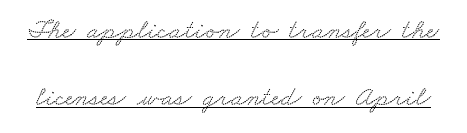
{"serif": "yes", "width": "wide", "stroke_contrast": "low", "x_height": "small", "monospaced": "no", "underline": "yes", "line_spacing": "loose", "line_spacing_ratio": 2.4, "letter_spacing": "normal", "letter_spacing_em": 0.0, "glyph_px": 28}
